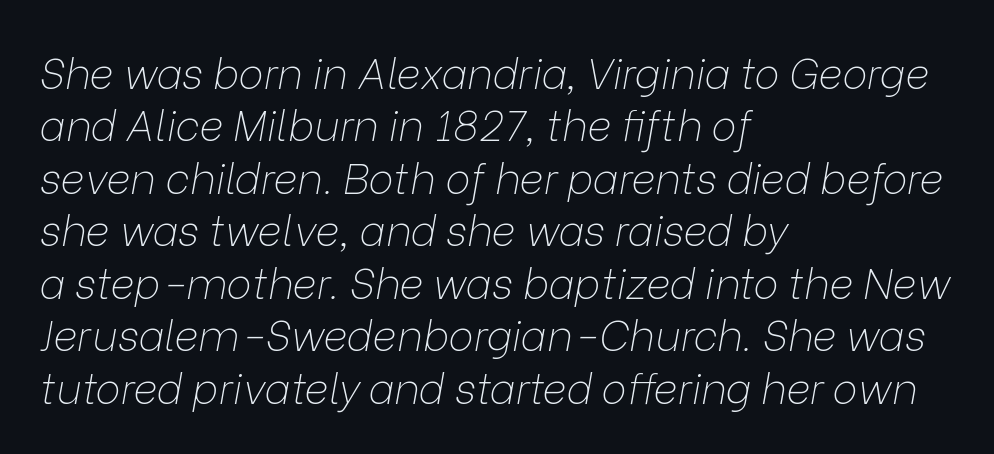
The image shows 42 px thin type, italic (leaning right); set left-aligned, normal line spacing (1.25x), normal letter spacing, not underlined; low stroke contrast and a medium x-height.
